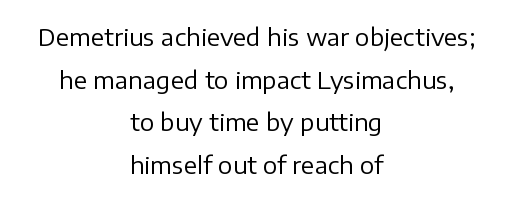
The image shows 24 px text type, upright; set centered, line spacing 1.78x, normal letter spacing, not underlined.
